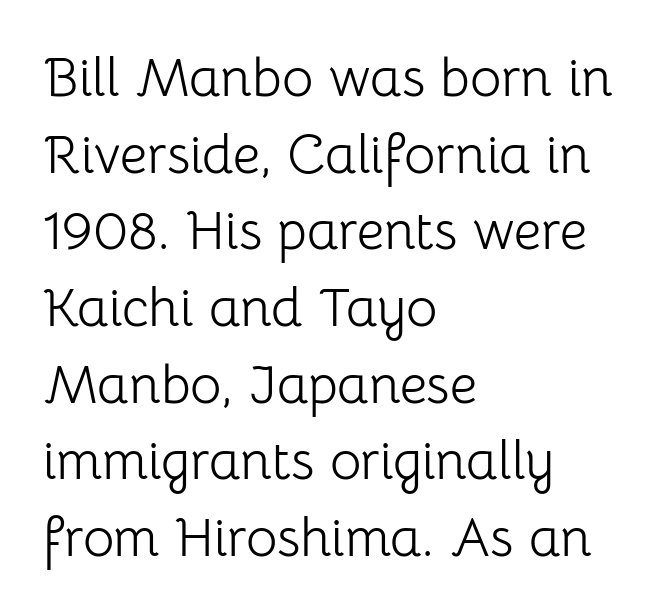
This sample keeps an unexceptional amount of space between lines. One-word summary of the alignment: left. Default kerning and tracking; the words read as compact shapes. Notice how the stems are strictly vertical — no italics here. Each letter's strokes conclude bluntly, with no projecting serifs.
